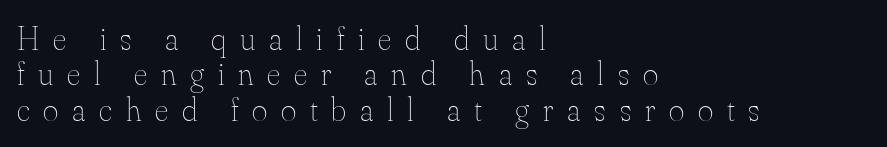
A student would call this left alignment; a typographer would say flush left, rag right. Looks like regular typesetting: each glyph gets only the width it needs. Glance below the letters and you will spot only blank space. The lettering stays uniformly vertical, giving the passage a roman look. The space between consecutive lines is stingy.
